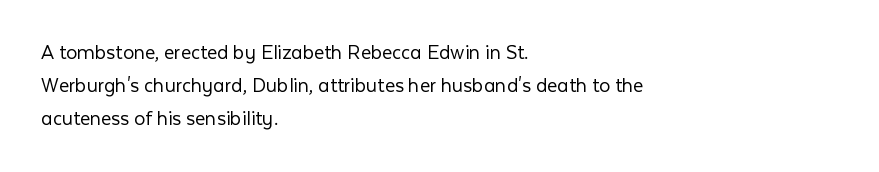
{"italic": "no", "bold": "no", "underline": "no", "align": "left", "line_spacing": "normal", "line_spacing_ratio": 1.51, "letter_spacing": "normal", "letter_spacing_em": 0.0, "glyph_px": 22}
